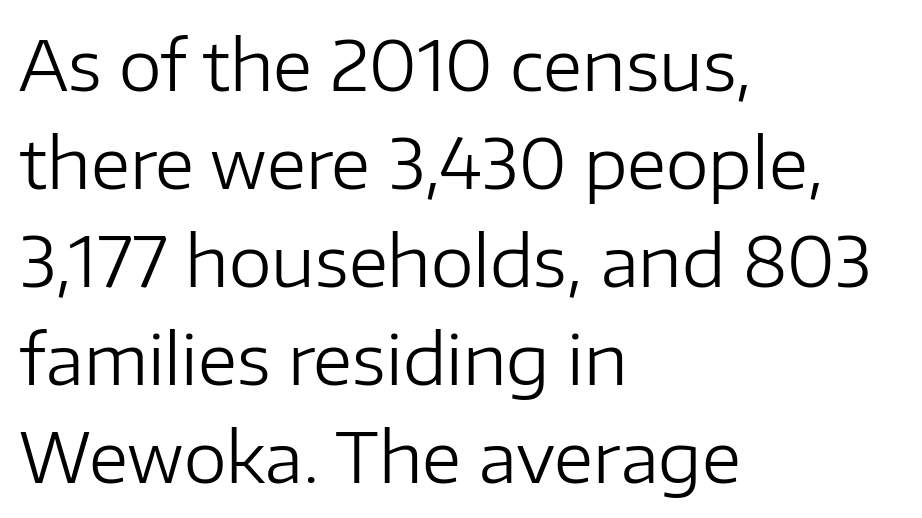
The image shows 69 px regular-weight sans-serif type, upright; set left-aligned, normal line spacing (1.42x), normal letter spacing, not underlined; low stroke contrast and a medium x-height.
